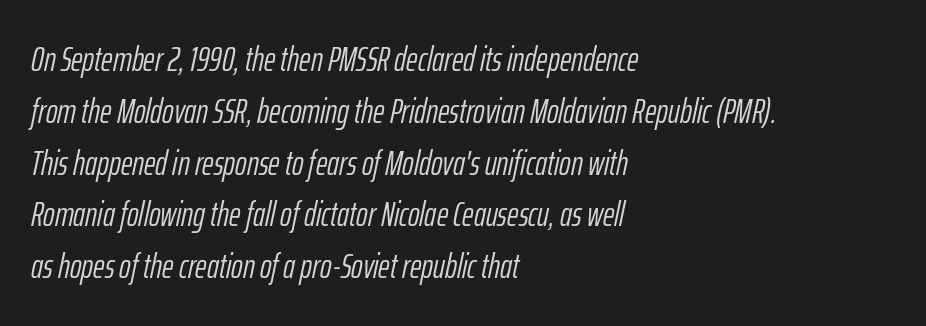
Characters follow at the spacing the type designer built in. The space directly below the letters is spotless. The passage shown is typed in a proportional face where columns would drift. The setting favours the left margin, as ordinary paragraphs usually do. The space between consecutive lines is moderate. Think standard paragraph weight, or any step lighter than that.
